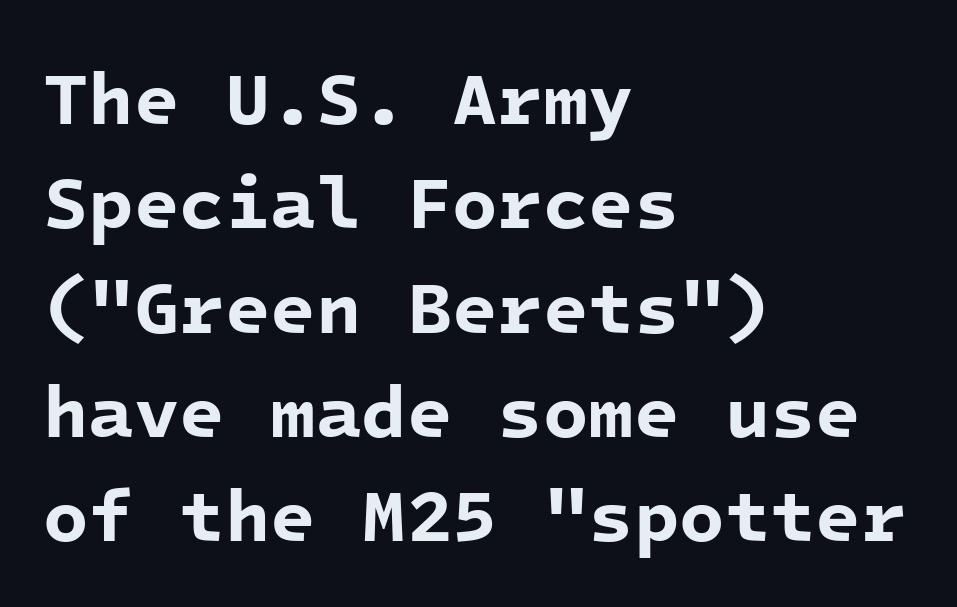
{"serif": "no", "bold": "yes", "weight": "bold", "width": "normal", "stroke_contrast": "low", "x_height": "medium", "monospaced": "yes", "underline": "no", "align": "left", "line_spacing": "normal", "line_spacing_ratio": 1.41, "letter_spacing": "normal", "letter_spacing_em": 0.0, "glyph_px": 74}
